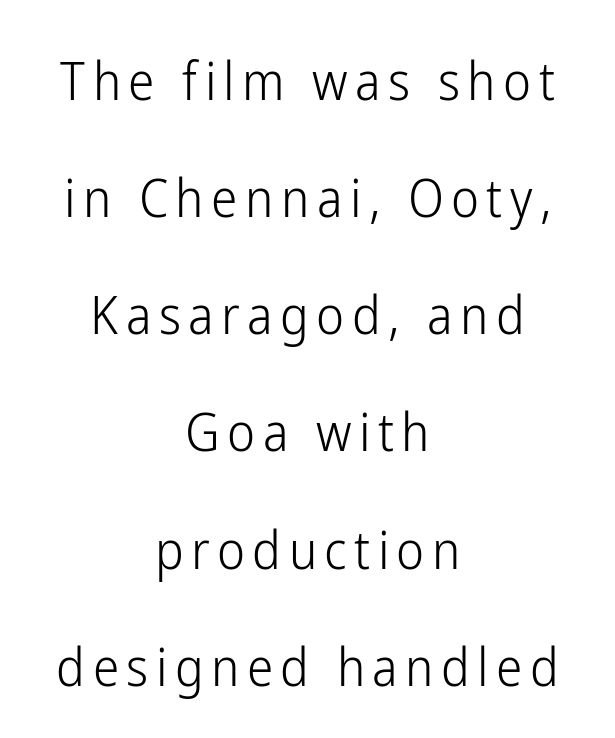
{"serif": "no", "italic": "no", "bold": "no", "weight": "light", "width": "condensed", "stroke_contrast": "low", "x_height": "medium", "monospaced": "no", "underline": "no", "align": "center", "line_spacing": "loose", "line_spacing_ratio": 2.21, "glyph_px": 53}
